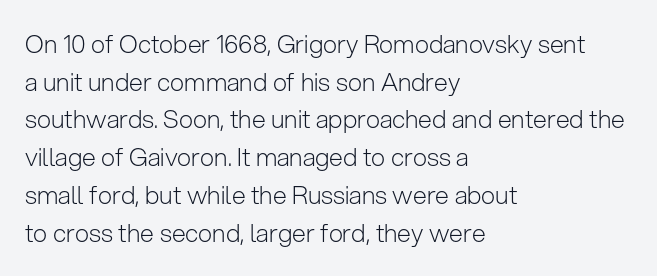
The face used here is rendered with its standard letterfit. Just letters on the line, the space beneath them empty. Caption: face not bold, strokes unweighted. Line spacing here is normal.
